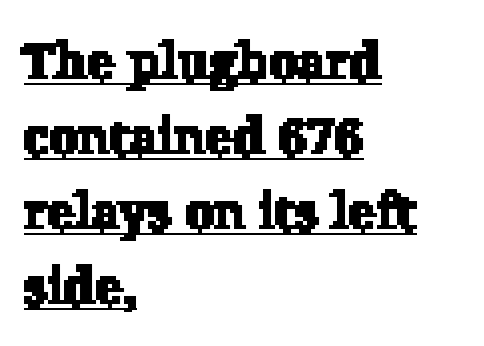
Looks like regular typesetting: each glyph gets only the width it needs. Students, observe the line beneath the letters — that is underlining. The passage shown is typeset with a serif family. Layout note: lines flush left.
